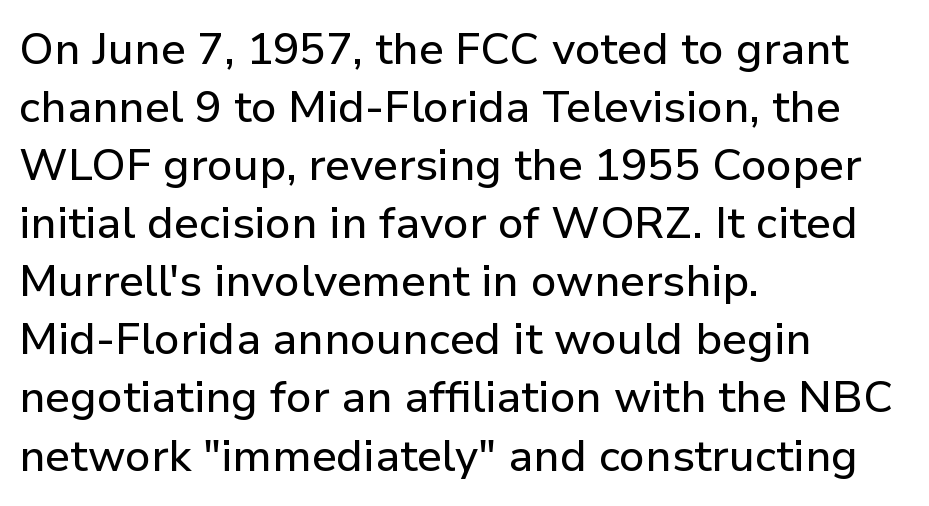
{"serif": "no", "italic": "no", "width": "normal", "stroke_contrast": "low", "x_height": "medium", "monospaced": "no", "underline": "no", "align": "left", "line_spacing": "normal", "line_spacing_ratio": 1.32, "letter_spacing": "normal", "letter_spacing_em": 0.0, "glyph_px": 44}
